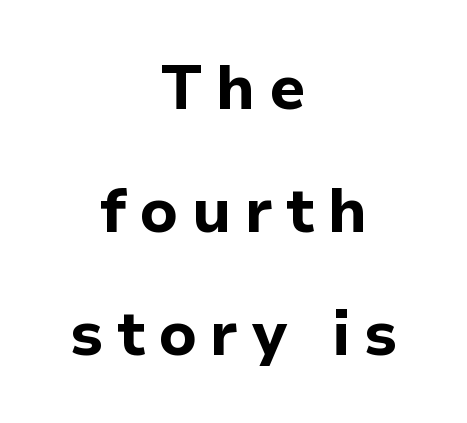
Q: Is the text bold? A: Yes.
Q: Is the text italic (slanted)? A: No, it is upright.
Q: Is the typeface a serif or a sans-serif typeface? A: Sans-serif.
Q: Is the text underlined? A: No.
Q: How is the paragraph aligned? A: Centered.
Q: Is the spacing between letters normal or unusually wide? A: Unusually wide.
Q: Is the spacing between lines tight, normal or loose? A: Loose.
Q: Width (condensed, normal, or wide)? A: Normal.
Q: Stroke contrast? A: Low.
Q: x-height? A: Medium.
Q: Monospaced? A: No.
